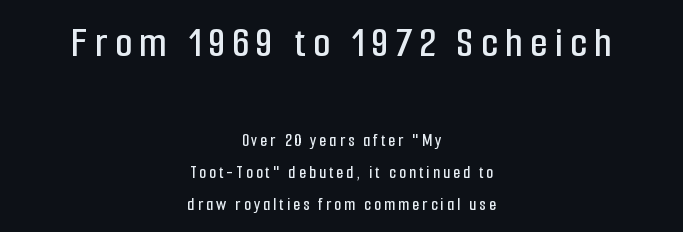
The image shows 44 px condensed sans-serif type, upright; set centered, line spacing 1.77x, not underlined; the first (top) block is 2.44x larger; low stroke contrast and a medium x-height.
